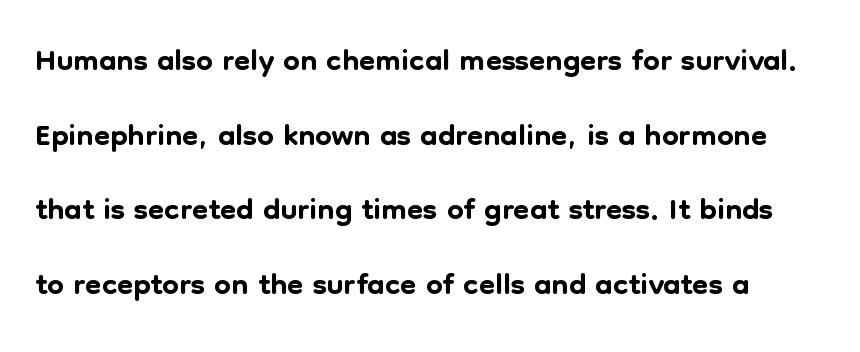
Inter-character spacing is left at the font's built-in metrics. The lettering stays uniformly vertical, giving the passage a roman look. Words float on clear page, feet unadorned. Rows of type keep a routine distance in the vertical direction. Spacing verdict: proportional, widths tailored to each character.
